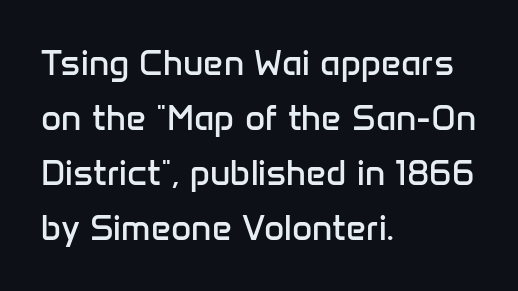
Is this a fixed-width face? No — the glyphs have proportional, varying widths. The ragged edge is on the right, which tells us the setting is flush left. This reads as an unemphasized weight, regular at the heaviest. The typeface chosen for these lines omits serifs.
